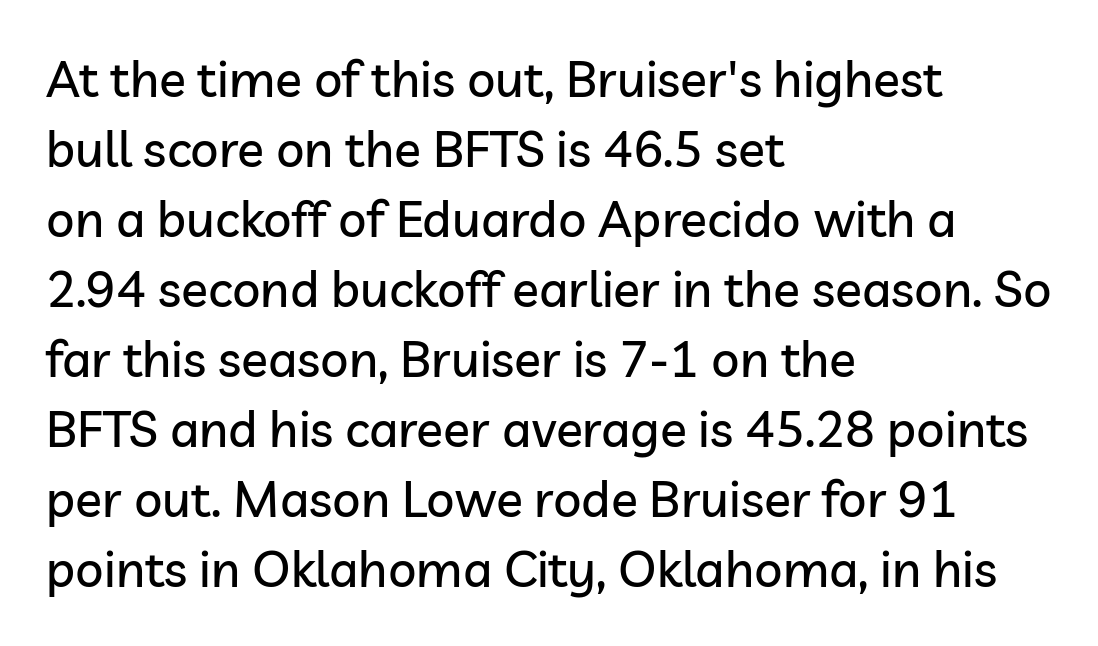
{"serif": "no", "italic": "no", "width": "normal", "stroke_contrast": "low", "x_height": "medium", "monospaced": "no", "underline": "no", "align": "left", "line_spacing": "normal", "line_spacing_ratio": 1.4, "letter_spacing": "normal", "letter_spacing_em": 0.0, "glyph_px": 50}
